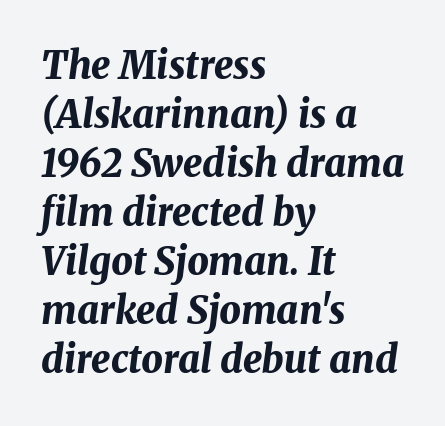
The image shows 38 px bold type, italic (leaning right); set left-aligned, normal line spacing (1.29x), normal letter spacing, not underlined; medium stroke contrast and a medium x-height.
